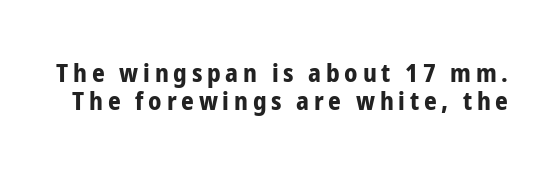
Q: Is the text bold? A: Yes.
Q: Is the text italic (slanted)? A: No, it is upright.
Q: Is the text underlined? A: No.
Q: Is the spacing between lines tight, normal or loose? A: Tight.
